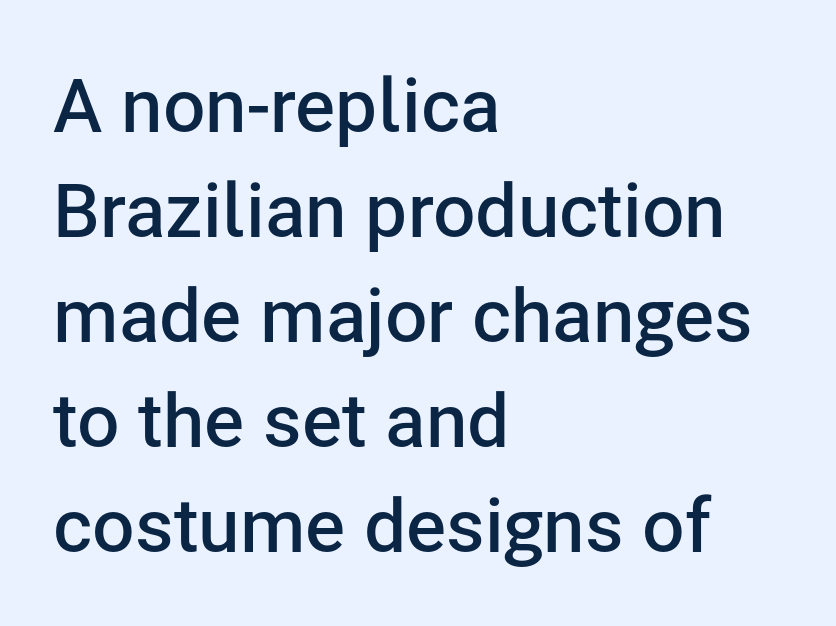
{"serif": "no", "italic": "no", "bold": "semi", "weight": "semibold", "width": "normal", "stroke_contrast": "low", "x_height": "medium", "monospaced": "no", "underline": "no", "align": "left", "line_spacing": "normal", "line_spacing_ratio": 1.4, "letter_spacing": "normal", "letter_spacing_em": 0.0, "glyph_px": 75}
